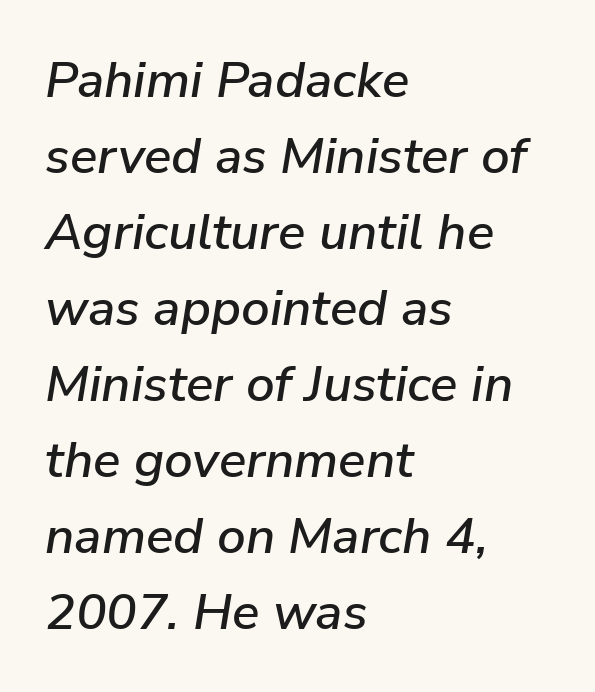
The image shows 51 px text type, italic (leaning right); set left-aligned, normal line spacing (1.49x), normal letter spacing, not underlined; low stroke contrast and a medium x-height.
